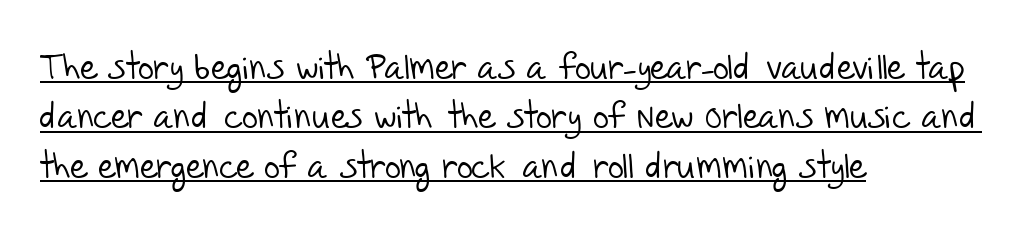
Q: Is the text bold? A: No.
Q: Is the typeface a serif or a sans-serif typeface? A: Sans-serif.
Q: Is the text underlined? A: Yes.
Q: How is the paragraph aligned? A: Left-aligned.
Q: Is the spacing between letters normal or unusually wide? A: Normal.
Q: Is the spacing between lines tight, normal or loose? A: Normal.
Q: Width (condensed, normal, or wide)? A: Normal.
Q: Stroke contrast? A: Low.
Q: x-height? A: Large.
Q: Monospaced? A: No.
